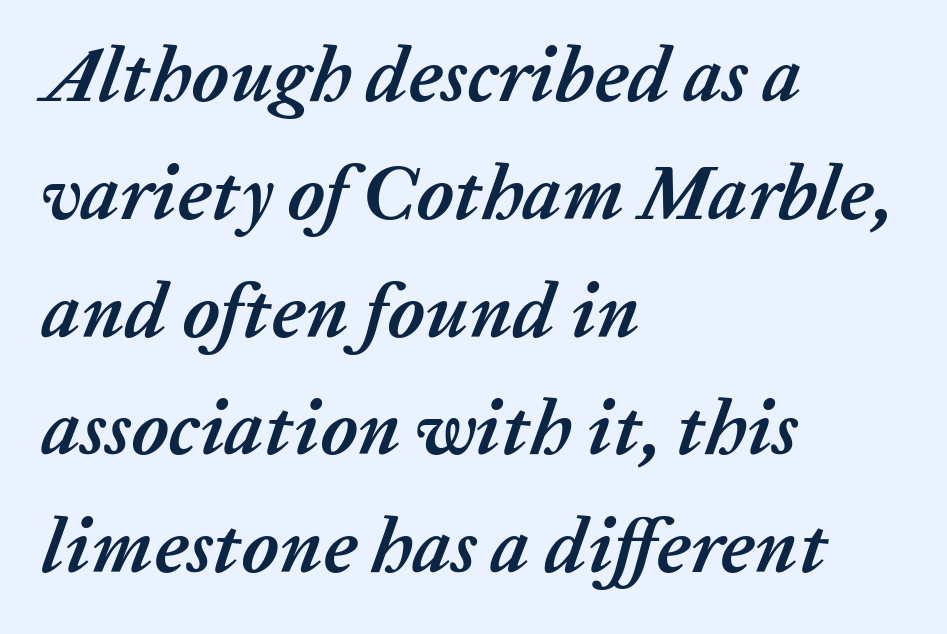
Q: Is the text bold? A: Yes.
Q: Is the text italic (slanted)? A: Yes, it leans right by about 20 degrees.
Q: Is the text underlined? A: No.
Q: How is the paragraph aligned? A: Left-aligned.
Q: Is the spacing between letters normal or unusually wide? A: Normal.
Q: Is the spacing between lines tight, normal or loose? A: Normal.
Q: Width (condensed, normal, or wide)? A: Normal.
Q: Stroke contrast? A: Low.
Q: x-height? A: Medium.
Q: Monospaced? A: No.
